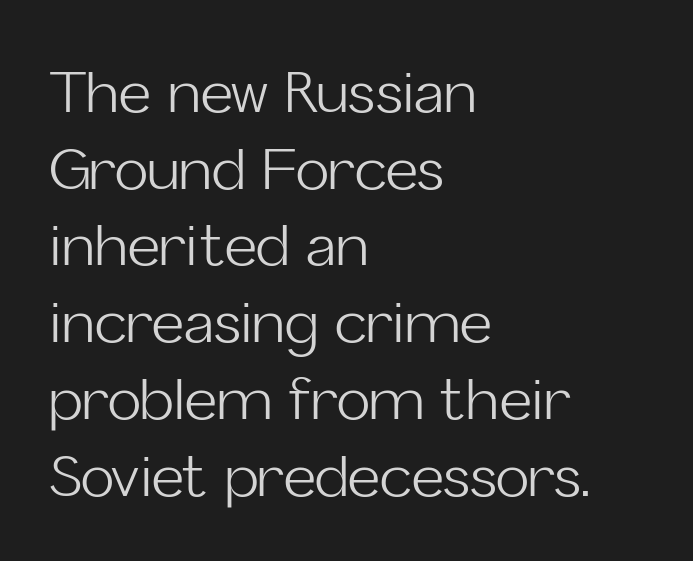
The image shows 56 px light sans-serif type, upright; set left-aligned, normal line spacing (1.37x), normal letter spacing, not underlined; low stroke contrast and a medium x-height.
